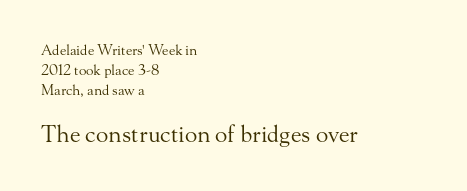
{"italic": "no", "bold": "no", "underline": "no", "align": "left", "line_spacing": "normal", "line_spacing_ratio": 1.43, "letter_spacing": "normal", "letter_spacing_em": 0.0, "larger_block": "second", "size_ratio": 1.64, "glyph_px": 23}
